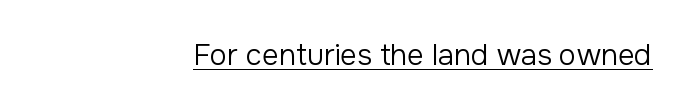
{"serif": "no", "italic": "no", "bold": "no", "weight": "regular", "width": "normal", "stroke_contrast": "low", "x_height": "medium", "monospaced": "no", "underline": "yes", "align": "right", "letter_spacing": "normal", "letter_spacing_em": 0.0, "glyph_px": 29}
